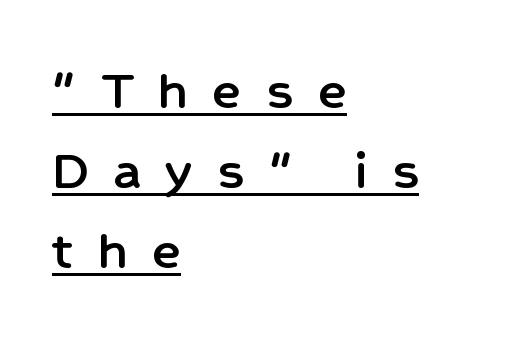
The image shows 59 px sans-serif type, upright; set left-aligned, normal line spacing (1.36x), unusually wide letter spacing (+0.42 em), underlined; low stroke contrast and a medium x-height.
